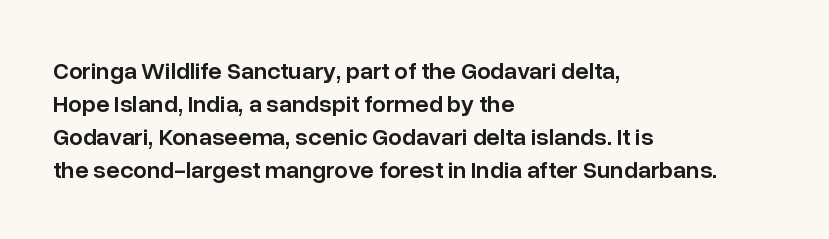
{"italic": "no", "bold": "semi", "underline": "no", "align": "left", "line_spacing": "normal", "line_spacing_ratio": 1.38, "letter_spacing": "normal", "letter_spacing_em": 0.0, "glyph_px": 24}
